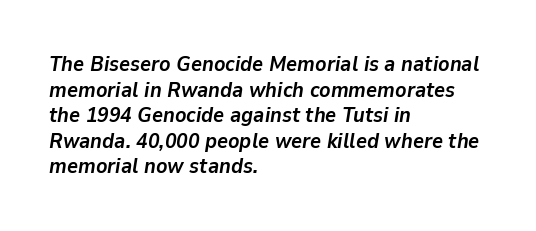
Q: Is the text bold? A: Yes.
Q: Is the text italic (slanted)? A: Yes, it leans right by about 9 degrees.
Q: Is the text underlined? A: No.
Q: How is the paragraph aligned? A: Left-aligned.
Q: Is the spacing between letters normal or unusually wide? A: Normal.
